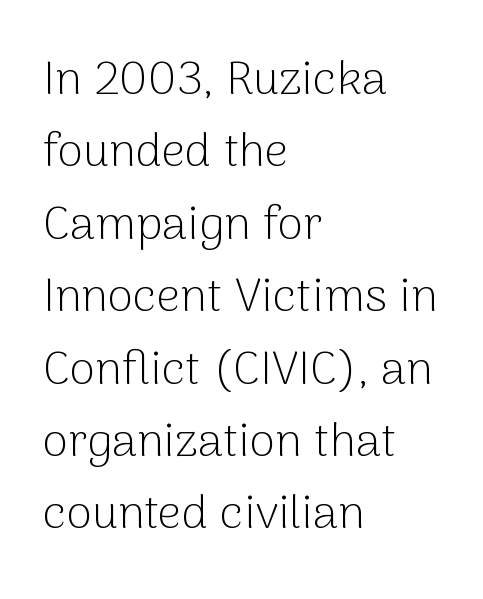
Q: Is the text bold? A: No.
Q: Is the text italic (slanted)? A: No, it is upright.
Q: Is the typeface a serif or a sans-serif typeface? A: Sans-serif.
Q: Is the text underlined? A: No.
Q: How is the paragraph aligned? A: Left-aligned.
Q: Is the spacing between letters normal or unusually wide? A: Normal.
Q: Is the spacing between lines tight, normal or loose? A: Normal.
Q: Width (condensed, normal, or wide)? A: Normal.
Q: Stroke contrast? A: Low.
Q: x-height? A: Medium.
Q: Monospaced? A: No.
